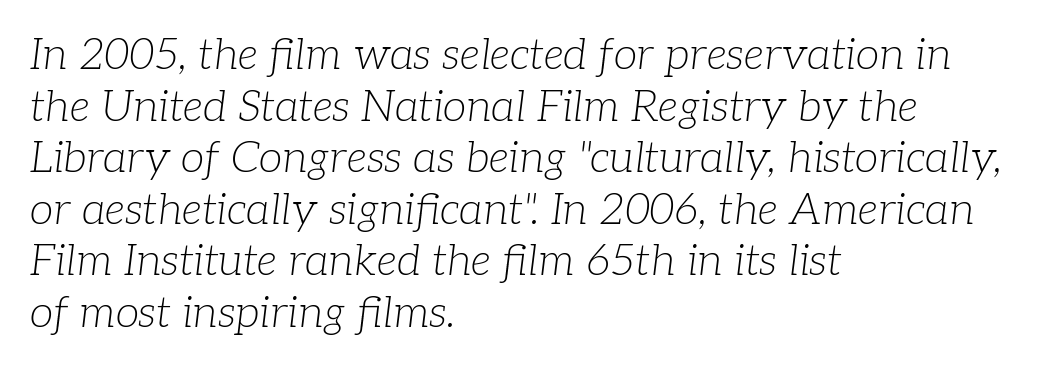
Is the type heavy? It reads as light-to-regular instead. Font category for this specimen: serif. The letterforms sit shoulder to shoulder at normal distance. This sample has the flowing, uneven cadence of proportional lettering. This sample is left-justified, so line endings fall wherever the words run out.
